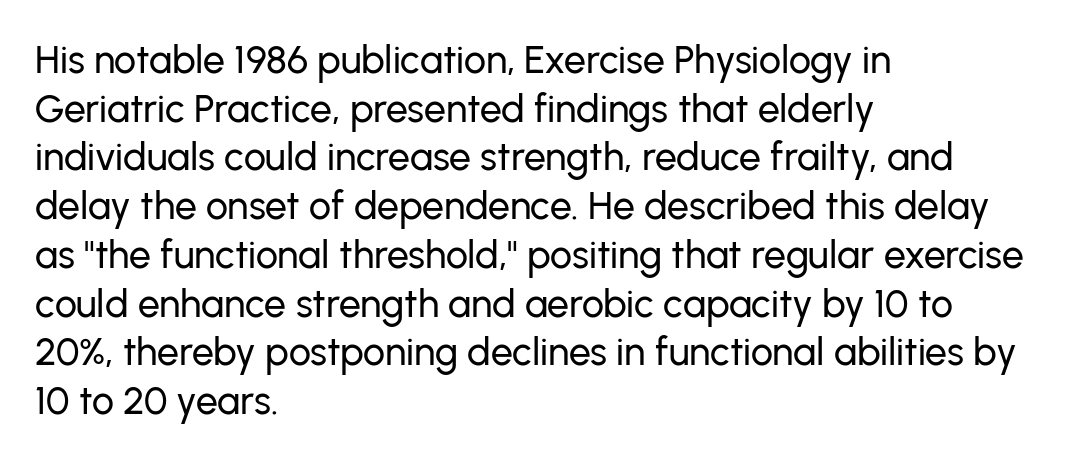
{"serif": "no", "italic": "no", "width": "normal", "stroke_contrast": "low", "x_height": "medium", "monospaced": "no", "underline": "no", "align": "left", "line_spacing": "normal", "line_spacing_ratio": 1.25, "letter_spacing": "normal", "letter_spacing_em": 0.0, "glyph_px": 39}
